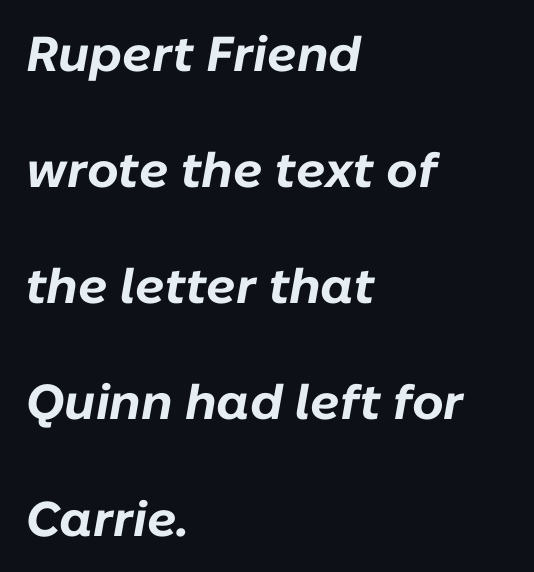
{"italic": "yes", "lean": "right", "slant_degrees": 10, "bold": "yes", "weight": "bold", "width": "normal", "stroke_contrast": "low", "x_height": "medium", "monospaced": "no", "underline": "no", "align": "left", "line_spacing": "loose", "line_spacing_ratio": 2.37, "letter_spacing": "normal", "letter_spacing_em": 0.0, "glyph_px": 49}
